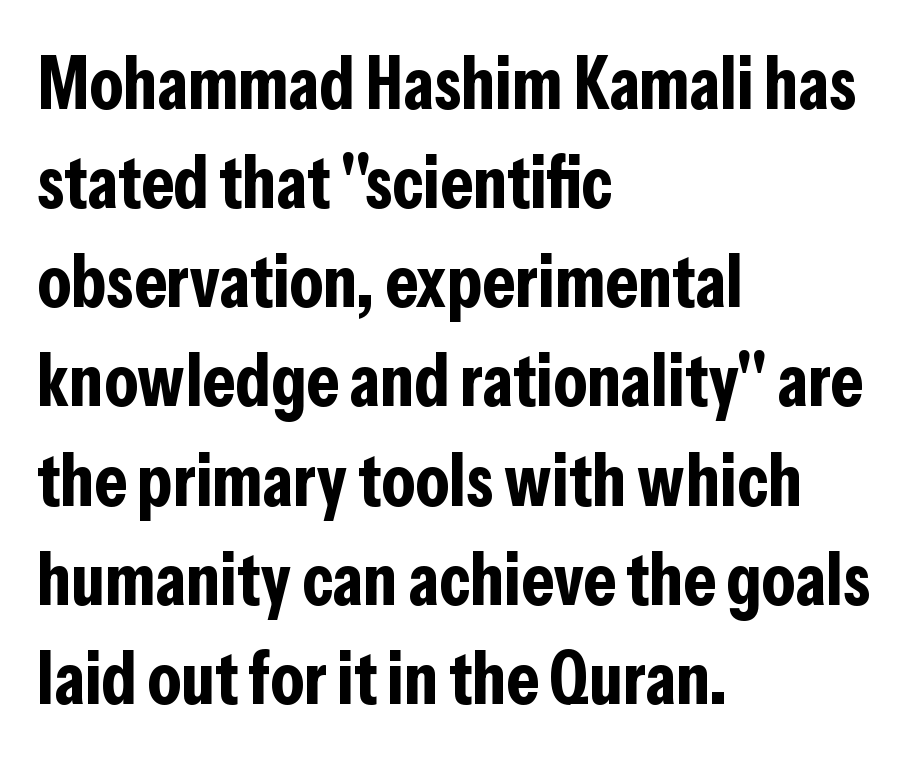
Q: Is the text bold? A: Yes.
Q: Is the text italic (slanted)? A: No, it is upright.
Q: Is the typeface a serif or a sans-serif typeface? A: Sans-serif.
Q: Is the text underlined? A: No.
Q: How is the paragraph aligned? A: Left-aligned.
Q: Is the spacing between letters normal or unusually wide? A: Normal.
Q: Is the spacing between lines tight, normal or loose? A: Normal.
Q: Width (condensed, normal, or wide)? A: Condensed.
Q: Stroke contrast? A: Low.
Q: x-height? A: Medium.
Q: Monospaced? A: No.
